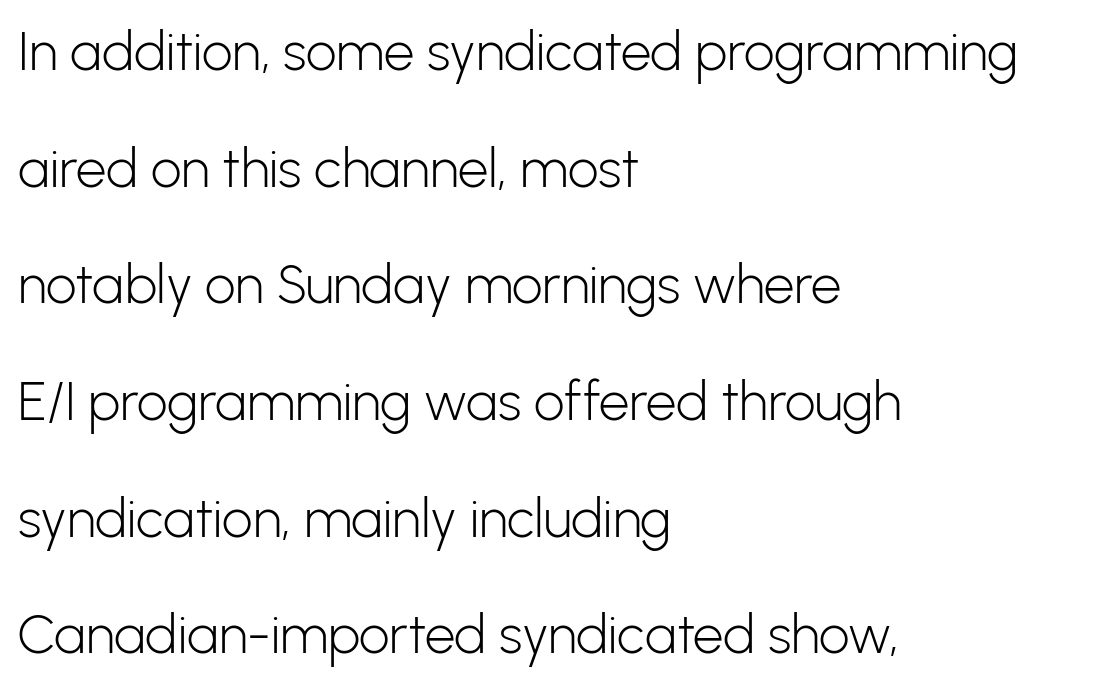
{"serif": "no", "italic": "no", "bold": "no", "weight": "light", "width": "normal", "stroke_contrast": "low", "x_height": "medium", "monospaced": "no", "underline": "no", "align": "left", "line_spacing": "loose", "line_spacing_ratio": 2.16, "letter_spacing": "normal", "letter_spacing_em": 0.0, "glyph_px": 54}
